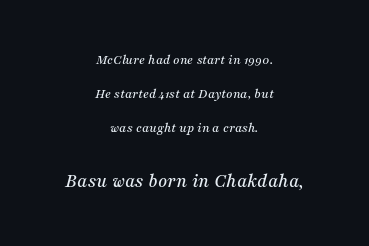
Of the two passages, the one underneath uses the larger point size. Rendered with sloped, italic letterforms. Letter spacing: default. Honestly, there is no underline to notice here at all. A great deal of white space separates one row of letters from the next. This rendering uses center alignment, leaving both contours irregular but symmetric.
